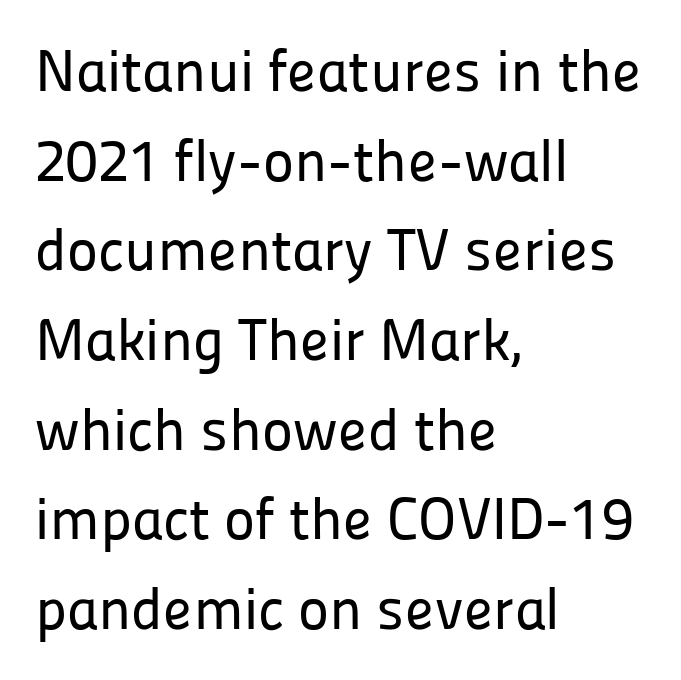
Q: Is the text italic (slanted)? A: No, it is upright.
Q: Is the typeface a serif or a sans-serif typeface? A: Sans-serif.
Q: Is the text underlined? A: No.
Q: How is the paragraph aligned? A: Left-aligned.
Q: Is the spacing between letters normal or unusually wide? A: Normal.
Q: Is the spacing between lines tight, normal or loose? A: Normal.
Q: Width (condensed, normal, or wide)? A: Normal.
Q: Stroke contrast? A: Low.
Q: x-height? A: Medium.
Q: Monospaced? A: No.
